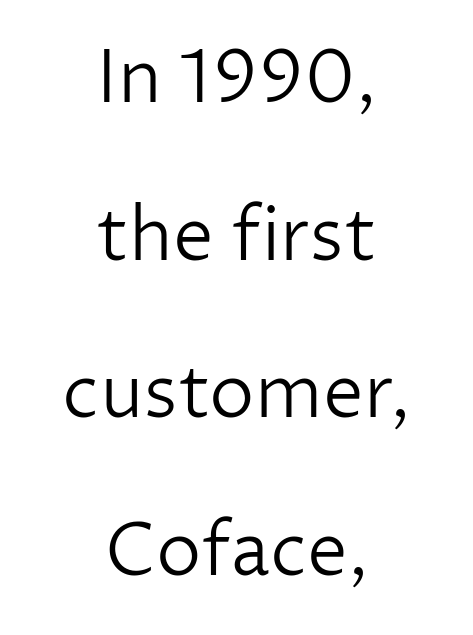
The image shows 73 px light sans-serif type, upright; set centered, loose line spacing (2.16x), normal letter spacing, not underlined; low stroke contrast and a medium x-height.
